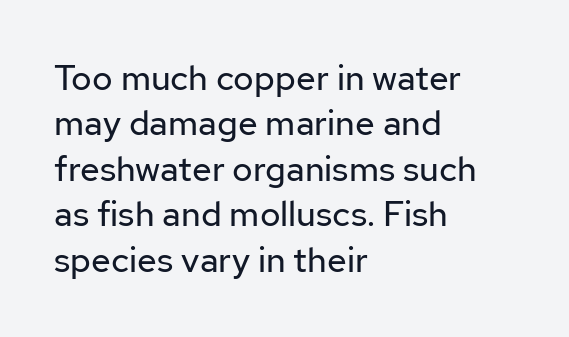
{"serif": "no", "italic": "no", "bold": "no", "weight": "regular", "width": "normal", "stroke_contrast": "low", "x_height": "medium", "monospaced": "no", "underline": "no", "align": "left", "line_spacing": "normal", "line_spacing_ratio": 1.3, "letter_spacing": "normal", "letter_spacing_em": 0.0, "glyph_px": 35}
